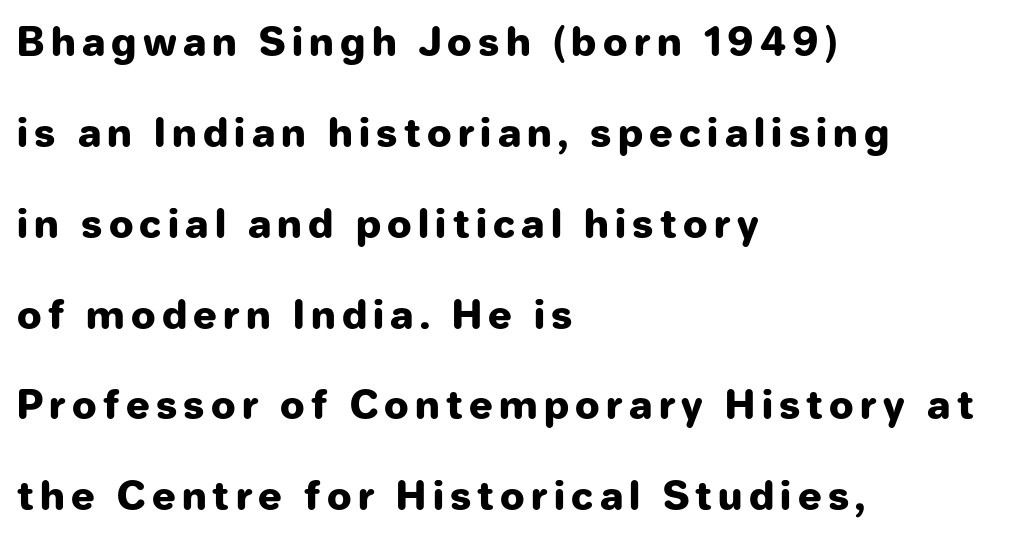
The image shows 39 px heavy sans-serif type, upright; set left-aligned, loose line spacing (2.33x), not underlined; low stroke contrast and a medium x-height.
